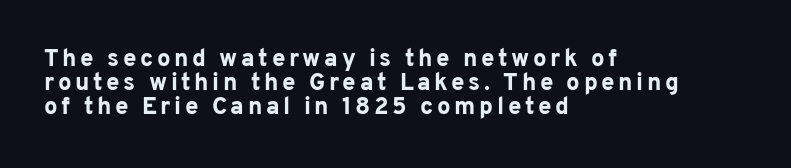
Q: Is the text bold? A: Yes.
Q: Is the text italic (slanted)? A: No, it is upright.
Q: Is the text underlined? A: No.
Q: How is the paragraph aligned? A: Left-aligned.
Q: Is the spacing between lines tight, normal or loose? A: Tight.
